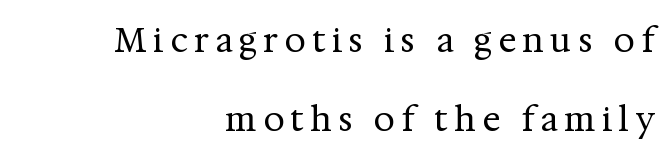
Q: Is the text bold? A: No.
Q: Is the text italic (slanted)? A: No, it is upright.
Q: Is the typeface a serif or a sans-serif typeface? A: Serif.
Q: Is the text underlined? A: No.
Q: How is the paragraph aligned? A: Right-aligned.
Q: Is the spacing between lines tight, normal or loose? A: Loose.
Q: Width (condensed, normal, or wide)? A: Normal.
Q: Stroke contrast? A: Medium.
Q: x-height? A: Medium.
Q: Monospaced? A: No.
